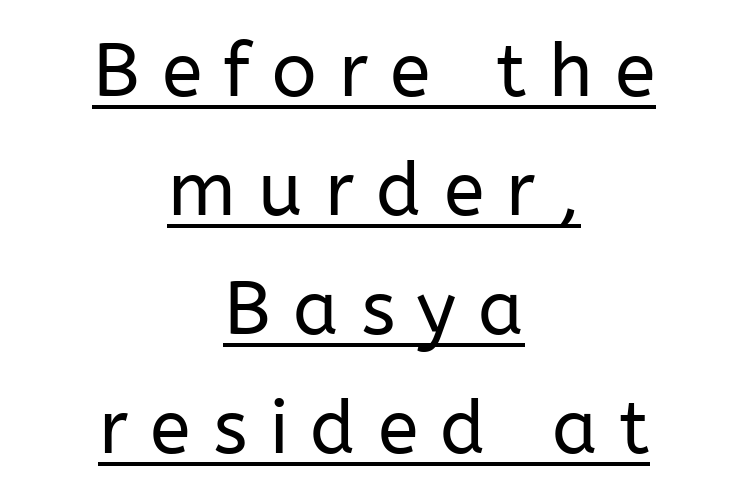
The sample's only ornament is a line tracing under the words. Posture: straight, roman, zero tilt. Compared with typical body copy, the letter spacing here is much looser. Every row of glyphs is offset so its center matches the block's center. Nope, no serifs anywhere on these letters. Normally led — the rows are evenly, conventionally spaced.
